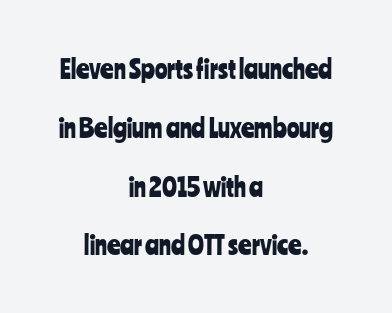
{"italic": "no", "underline": "no", "align": "center", "line_spacing": "loose", "line_spacing_ratio": 2.26, "letter_spacing": "normal", "letter_spacing_em": 0.0, "glyph_px": 26}
